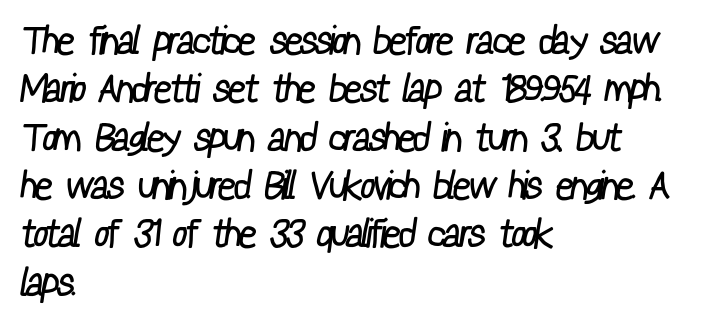
The glyphs are unaccompanied by any horizontal stroke below them. This rendering employs a face without finishing strokes, i.e., a sans-serif. Characters follow at the spacing the type designer built in. No chunkiness to these letters — they're not bold. Is this a fixed-width face? No — the glyphs have proportional, varying widths. These lines are set flush left with a ragged right edge.
